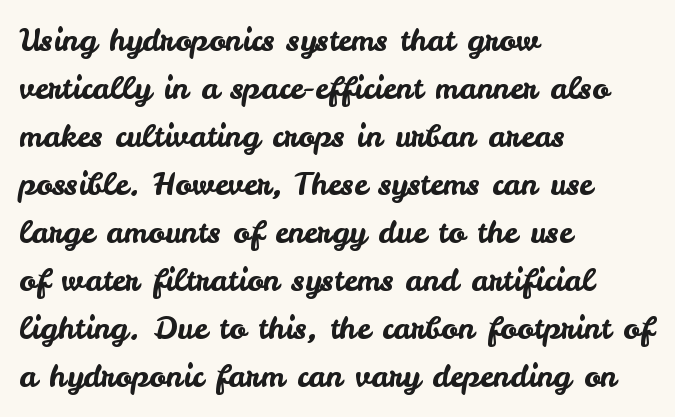
Q: Is the text italic (slanted)? A: Yes.
Q: Is the typeface a serif or a sans-serif typeface? A: Sans-serif.
Q: Is the text underlined? A: No.
Q: How is the paragraph aligned? A: Left-aligned.
Q: Is the spacing between letters normal or unusually wide? A: Normal.
Q: Is the spacing between lines tight, normal or loose? A: Normal.
Q: Width (condensed, normal, or wide)? A: Normal.
Q: Stroke contrast? A: Low.
Q: x-height? A: Small.
Q: Monospaced? A: No.
